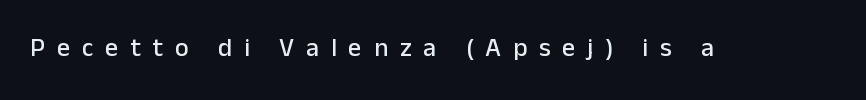
The image shows 26 px text type, upright; set unusually wide letter spacing (+0.46 em), not underlined.
